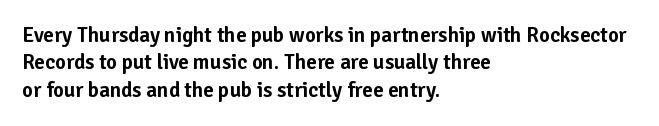
{"italic": "no", "underline": "no", "align": "left", "line_spacing": "normal", "line_spacing_ratio": 1.3, "letter_spacing": "normal", "letter_spacing_em": 0.0, "glyph_px": 21}
